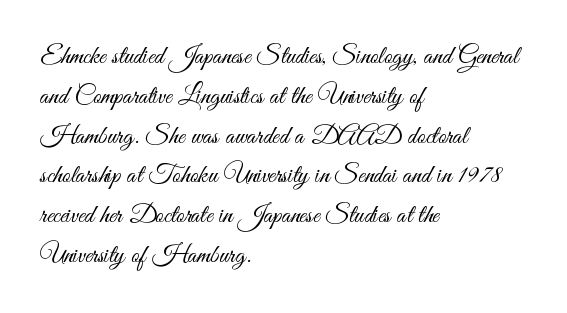
{"bold": "no", "underline": "no", "align": "left", "line_spacing": "normal", "line_spacing_ratio": 1.53, "letter_spacing": "normal", "letter_spacing_em": 0.0, "glyph_px": 26}
